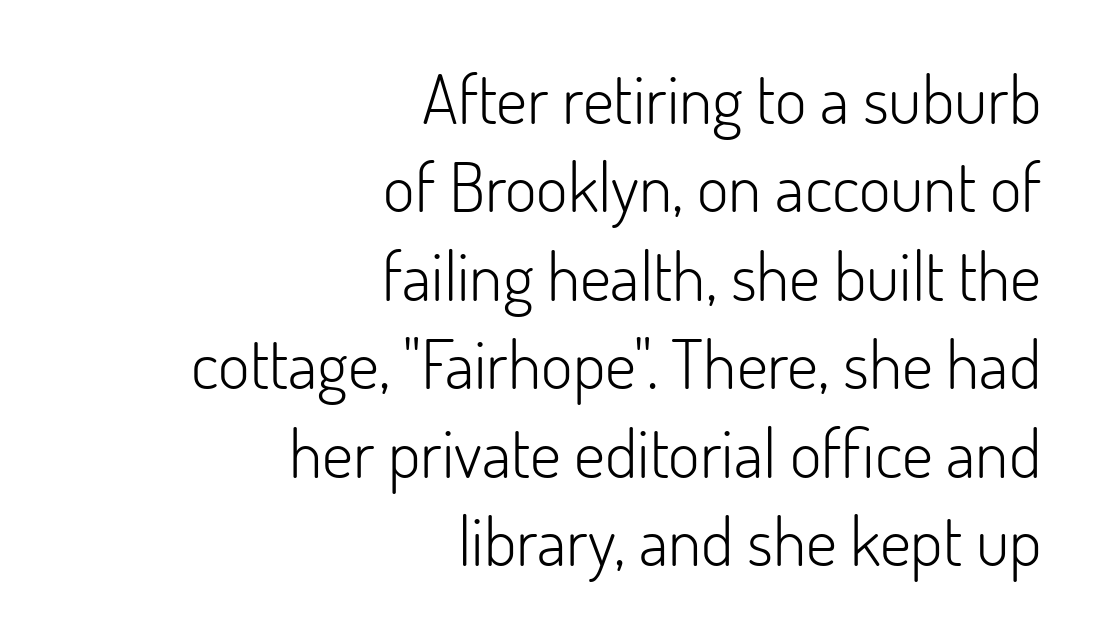
The image shows 68 px light sans-serif type, upright; set right-aligned, normal line spacing (1.3x), normal letter spacing, not underlined; low stroke contrast and a small x-height.
